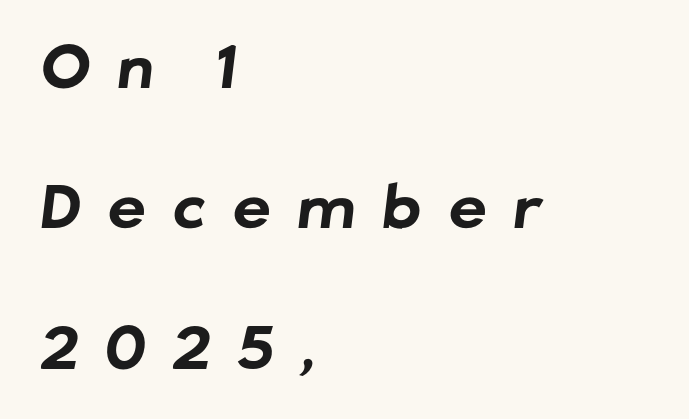
The image shows 59 px bold sans-serif type; set left-aligned, loose line spacing (2.38x), unusually wide letter spacing (+0.46 em), not underlined; low stroke contrast and a medium x-height.
